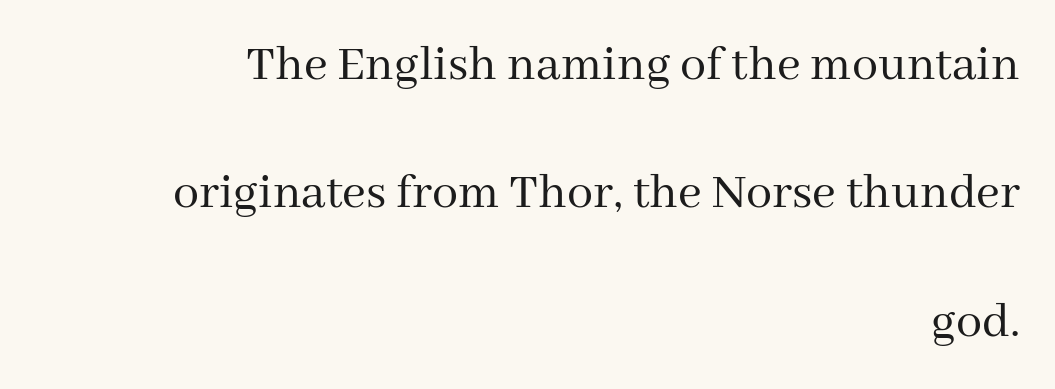
{"serif": "yes", "italic": "no", "bold": "no", "weight": "regular", "width": "normal", "stroke_contrast": "medium", "x_height": "medium", "monospaced": "no", "underline": "no", "align": "right", "line_spacing": "loose", "line_spacing_ratio": 2.47, "letter_spacing": "normal", "letter_spacing_em": 0.0, "glyph_px": 52}
